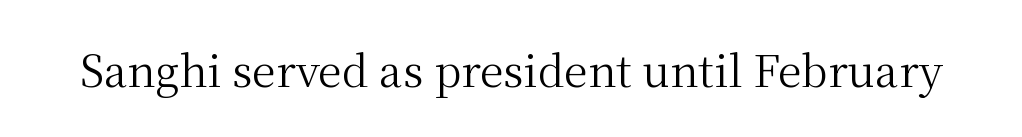
The image shows 43 px regular-weight serif type, upright; set normal letter spacing, not underlined; medium stroke contrast and a medium x-height.
